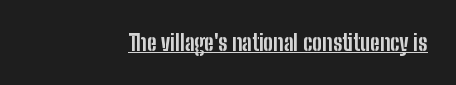
Q: Is the text bold? A: Yes.
Q: Is the text italic (slanted)? A: No, it is upright.
Q: Is the text underlined? A: Yes.
Q: Is the spacing between letters normal or unusually wide? A: Normal.
